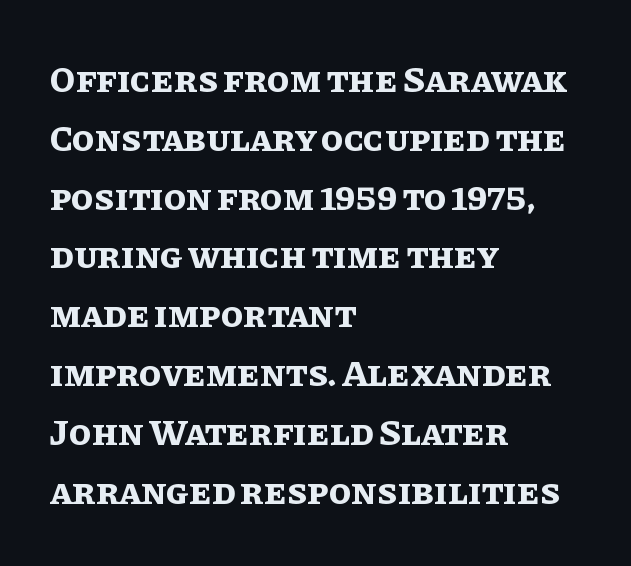
Q: Is the text bold? A: Yes.
Q: Is the text italic (slanted)? A: No, it is upright.
Q: Is the text underlined? A: No.
Q: How is the paragraph aligned? A: Left-aligned.
Q: Is the spacing between letters normal or unusually wide? A: Normal.
Q: Is the spacing between lines tight, normal or loose? A: Normal.
Q: Width (condensed, normal, or wide)? A: Normal.
Q: Stroke contrast? A: Low.
Q: x-height? A: Large.
Q: Monospaced? A: No.
